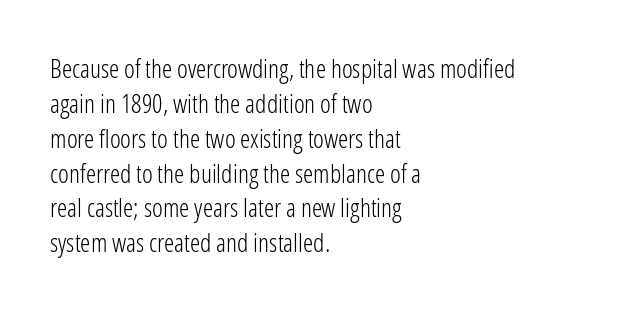
{"italic": "no", "bold": "no", "underline": "no", "align": "left", "line_spacing": "normal", "line_spacing_ratio": 1.34, "letter_spacing": "normal", "letter_spacing_em": 0.0, "glyph_px": 26}
